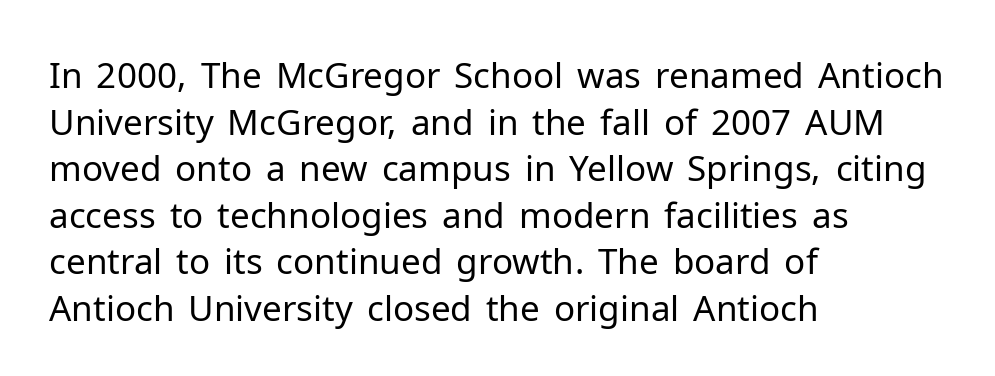
The image shows 35 px regular-weight sans-serif type, upright; set left-aligned, normal line spacing (1.33x), normal letter spacing, not underlined; low stroke contrast and a medium x-height.
